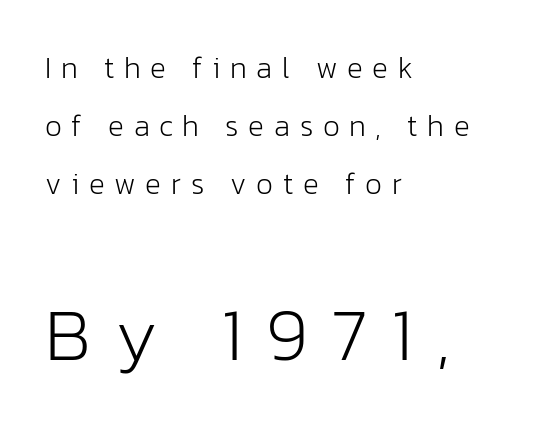
Vertical spacing — loose. The passage shown begins with its smaller block and ends with its larger one. A typesetter would call this proportional, since set widths differ per character. Regarding serifs, this sample does without them. Descender tails drop into unmarked territory.
